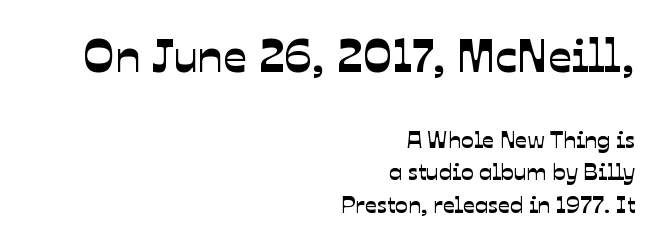
Line endings align vertically; line beginnings do not. Do the characters align in a grid? No, the font is proportional. Nobody touched the tracking dial on this one. The type family on display is of the sans-serif kind.
